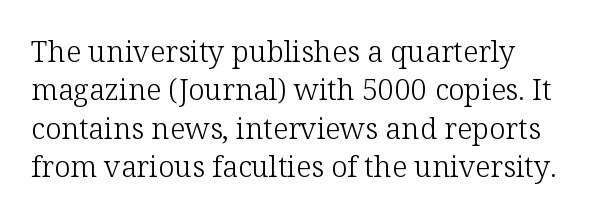
The space beneath each line is pristine and unruled. The letters advance in unequal steps, a hallmark of proportional type. The letters carry serifs — small finishing strokes at the ends of their stems. Weight class: somewhere from thin through regular. Horizontal bands of white between lines are of average thickness.
